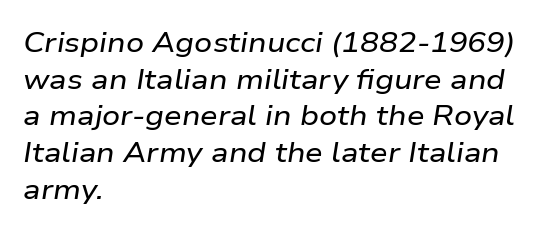
Q: Is the text italic (slanted)? A: Yes, it leans right by about 9 degrees.
Q: Is the text underlined? A: No.
Q: How is the paragraph aligned? A: Left-aligned.
Q: Is the spacing between letters normal or unusually wide? A: Normal.
Q: Is the spacing between lines tight, normal or loose? A: Normal.
Q: Width (condensed, normal, or wide)? A: Wide.
Q: Stroke contrast? A: Low.
Q: x-height? A: Medium.
Q: Monospaced? A: No.
